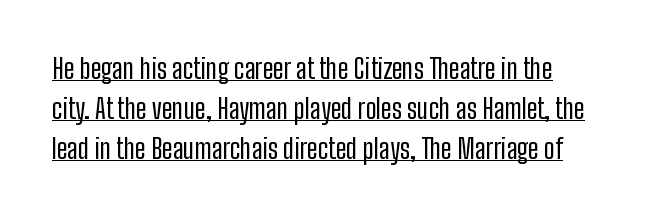
{"italic": "no", "bold": "no", "underline": "yes", "align": "left", "line_spacing": "normal", "line_spacing_ratio": 1.48, "letter_spacing": "normal", "letter_spacing_em": 0.0, "glyph_px": 27}
